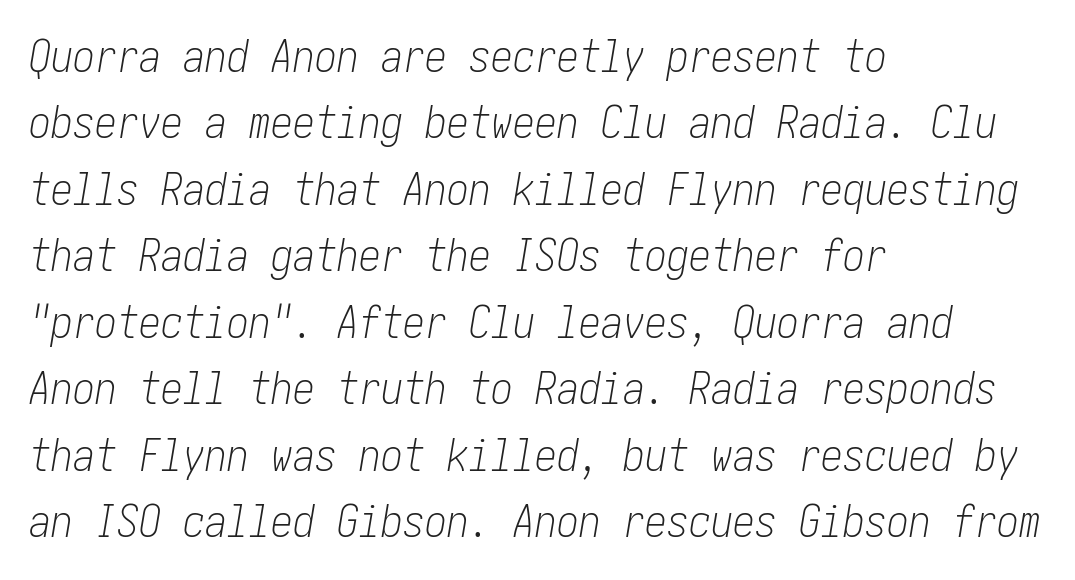
The string is rendered with underlining switched off. The letters are slanted; this is an italic face. Bold? No — there's no thickening of the strokes. Honestly, the row spacing looks completely unremarkable.
